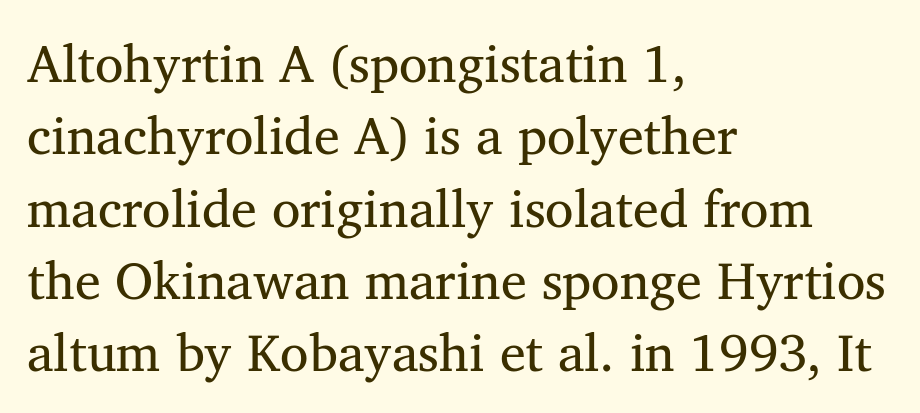
The lines in this sample share a left origin and differ only in where they stop. The area under the type is left untouched. Normally led — the rows are evenly, conventionally spaced. Serifs: yes, visible at the terminals of the letterforms. Default kerning and tracking; the words read as compact shapes. Character widths vary here, with narrow letters taking less room than wide ones.
